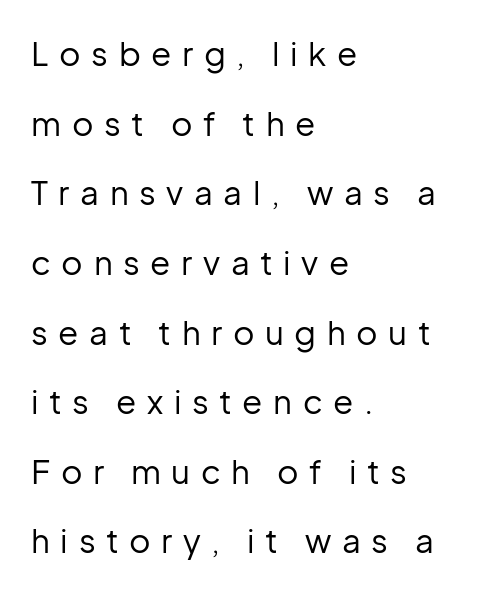
{"serif": "no", "italic": "no", "bold": "no", "weight": "regular", "width": "normal", "stroke_contrast": "low", "x_height": "medium", "monospaced": "no", "underline": "no", "align": "left", "line_spacing": "loose", "line_spacing_ratio": 2.11, "letter_spacing": "wide", "letter_spacing_em": 0.32, "glyph_px": 33}
